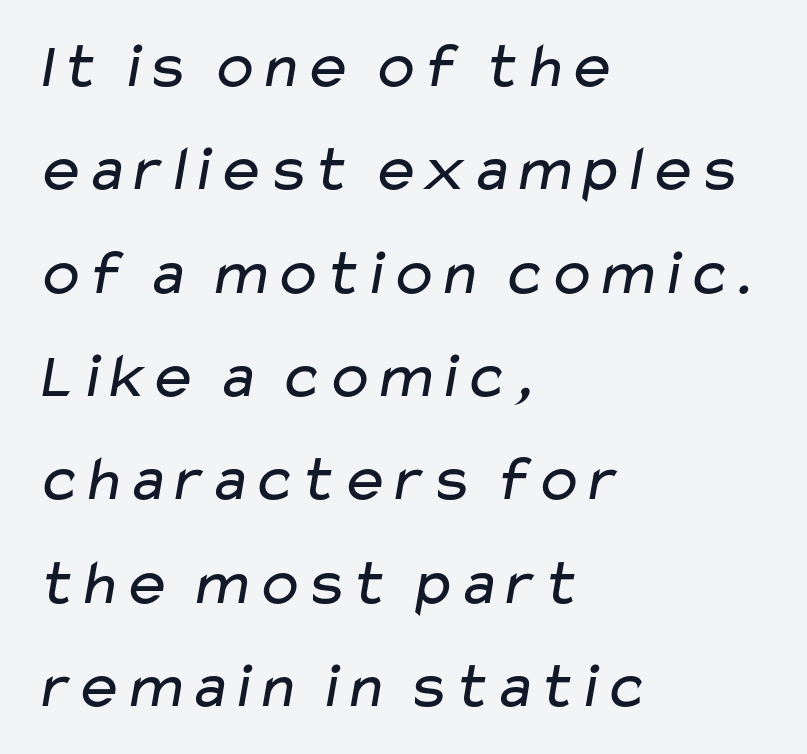
The image shows 65 px regular-weight, wide sans-serif type; set left-aligned, normal line spacing (1.59x), normal letter spacing, not underlined; low stroke contrast and a medium x-height.
